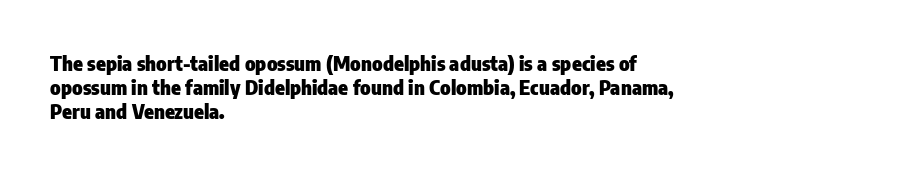
The image shows 20 px bold type, upright; set left-aligned, line spacing 1.21x, normal letter spacing, not underlined.
